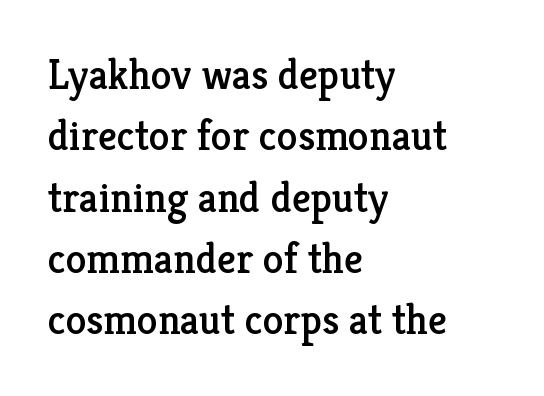
Glance below the letters and you will spot only blank space. Ordinary non-slanted type is in use. This sample has the flowing, uneven cadence of proportional lettering. Each word holds together tightly as a unit, with standard inter-letter gaps. Regarding leading, the lines here are spaced in the standard way.
